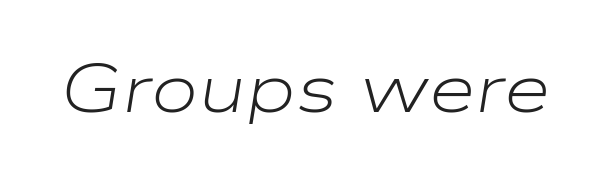
Q: Is the text bold? A: No.
Q: Is the text italic (slanted)? A: Yes, it leans right by about 9 degrees.
Q: Is the text underlined? A: No.
Q: Is the spacing between letters normal or unusually wide? A: Normal.
Q: Width (condensed, normal, or wide)? A: Wide.
Q: Stroke contrast? A: Low.
Q: x-height? A: Medium.
Q: Monospaced? A: No.
